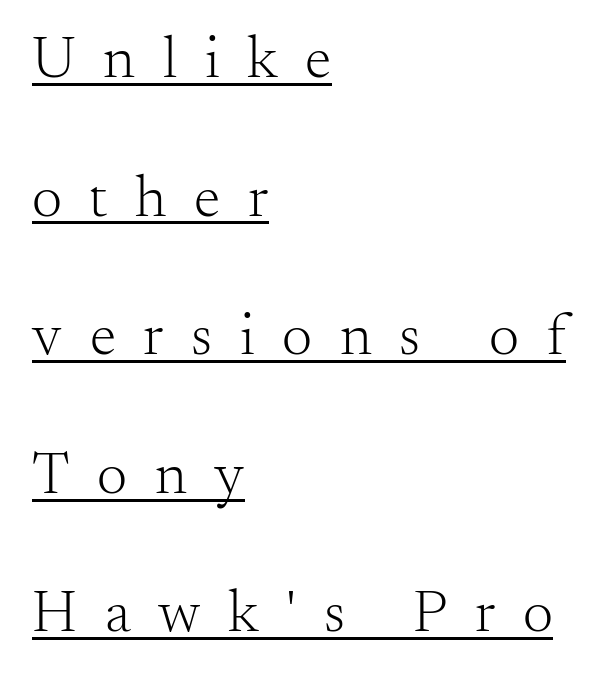
Q: Is the text bold? A: No.
Q: Is the text italic (slanted)? A: No, it is upright.
Q: Is the typeface a serif or a sans-serif typeface? A: Serif.
Q: Is the text underlined? A: Yes.
Q: How is the paragraph aligned? A: Left-aligned.
Q: Is the spacing between letters normal or unusually wide? A: Unusually wide.
Q: Is the spacing between lines tight, normal or loose? A: Loose.
Q: Width (condensed, normal, or wide)? A: Normal.
Q: Stroke contrast? A: Medium.
Q: x-height? A: Small.
Q: Monospaced? A: No.
